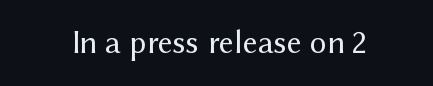
{"serif": "no", "italic": "no", "bold": "no", "weight": "regular", "width": "normal", "stroke_contrast": "medium", "x_height": "medium", "monospaced": "no", "underline": "no", "letter_spacing": "normal", "letter_spacing_em": 0.0, "glyph_px": 33}
